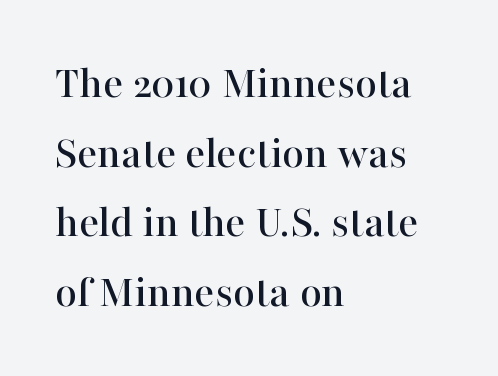
Q: Is the text italic (slanted)? A: No, it is upright.
Q: Is the typeface a serif or a sans-serif typeface? A: Serif.
Q: Is the text underlined? A: No.
Q: How is the paragraph aligned? A: Left-aligned.
Q: Is the spacing between letters normal or unusually wide? A: Normal.
Q: Is the spacing between lines tight, normal or loose? A: Normal.
Q: Width (condensed, normal, or wide)? A: Normal.
Q: Stroke contrast? A: High.
Q: x-height? A: Medium.
Q: Monospaced? A: No.
